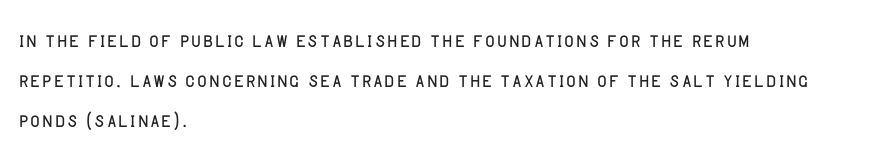
Nobody touched the tracking dial on this one. Line starts are locked; line ends wander. The block of text has a typical density, with ordinary space between rows. The glyphs are unaccompanied by any horizontal stroke below them. Notice how the stems are strictly vertical — no italics here. These glyphs show unthickened strokes, regular width or finer.
